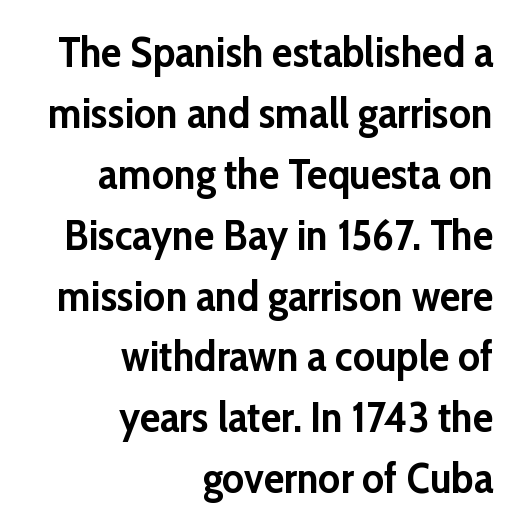
The image shows 42 px semibold sans-serif type, upright; set right-aligned, normal line spacing (1.45x), normal letter spacing, not underlined; low stroke contrast and a medium x-height.
